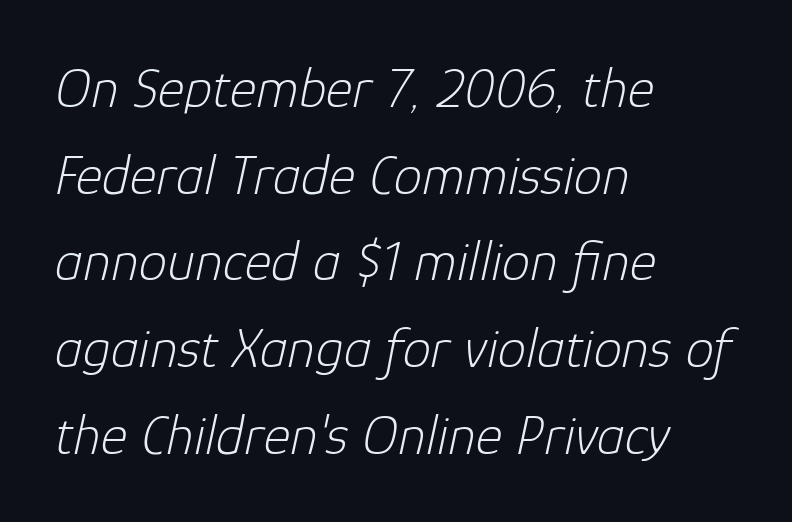
{"italic": "yes", "lean": "right", "slant_degrees": 12, "bold": "no", "weight": "light", "width": "normal", "stroke_contrast": "low", "x_height": "medium", "monospaced": "no", "underline": "no", "align": "left", "line_spacing": "normal", "line_spacing_ratio": 1.52, "letter_spacing": "normal", "letter_spacing_em": 0.0, "glyph_px": 57}
